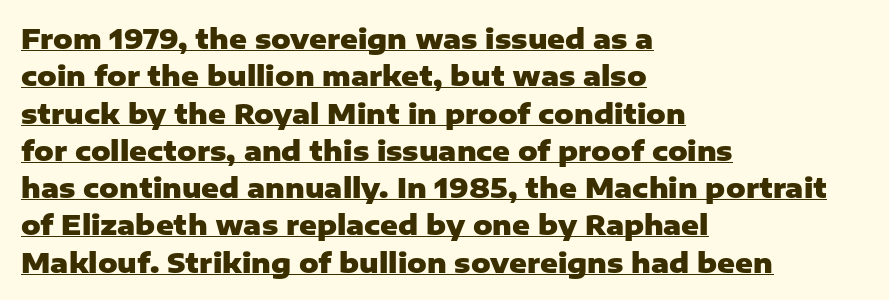
{"italic": "no", "bold": "yes", "underline": "yes", "align": "left", "line_spacing": "normal", "line_spacing_ratio": 1.38, "letter_spacing": "normal", "letter_spacing_em": 0.0, "glyph_px": 27}
